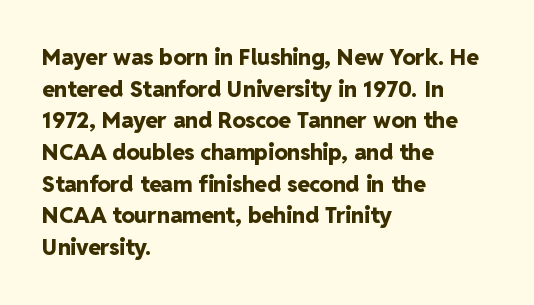
Beneath every word, the page is bare. Successive baselines arrive at the customary interval. It's the straight-up-and-down kind of type. Which margin do the lines hug? The left one — the right edge is uneven. Thick stems and heavy bowls — unmistakably bold.
